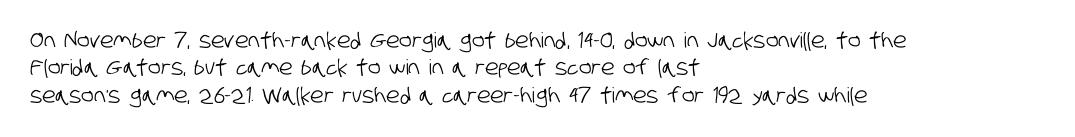
{"underline": "no", "align": "left", "line_spacing": "normal", "line_spacing_ratio": 1.3, "letter_spacing": "normal", "letter_spacing_em": 0.0, "glyph_px": 21}
